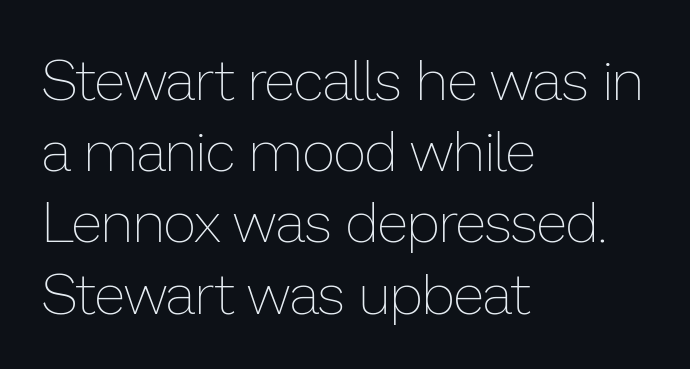
The image shows 57 px thin type, upright; set left-aligned, normal line spacing (1.25x), normal letter spacing, not underlined; low stroke contrast and a medium x-height.
